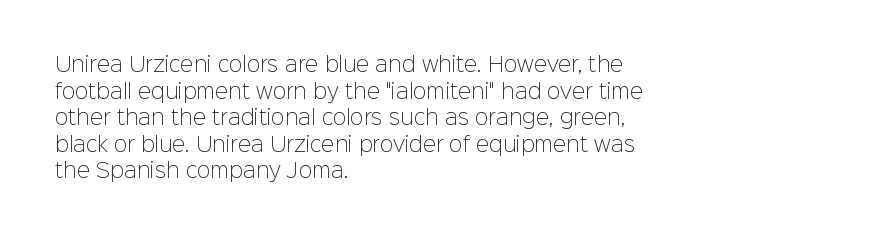
The image shows 20 px text type, upright; set left-aligned, normal line spacing (1.33x), normal letter spacing, not underlined.
